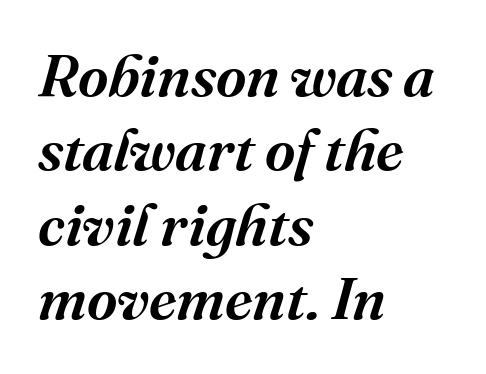
The image shows 59 px serif type, italic (leaning right); set left-aligned, normal line spacing (1.26x), normal letter spacing, not underlined; medium stroke contrast and a medium x-height.
